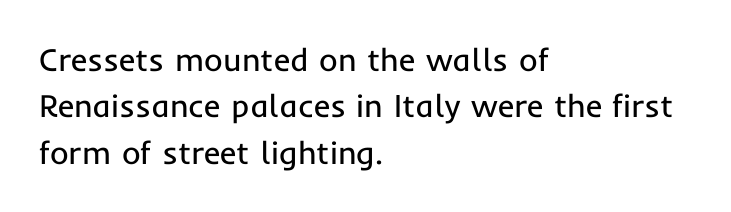
Q: Is the text bold? A: No.
Q: Is the text italic (slanted)? A: No, it is upright.
Q: Is the typeface a serif or a sans-serif typeface? A: Sans-serif.
Q: Is the text underlined? A: No.
Q: How is the paragraph aligned? A: Left-aligned.
Q: Is the spacing between letters normal or unusually wide? A: Normal.
Q: Is the spacing between lines tight, normal or loose? A: Normal.
Q: Width (condensed, normal, or wide)? A: Normal.
Q: Stroke contrast? A: Low.
Q: x-height? A: Medium.
Q: Monospaced? A: No.
